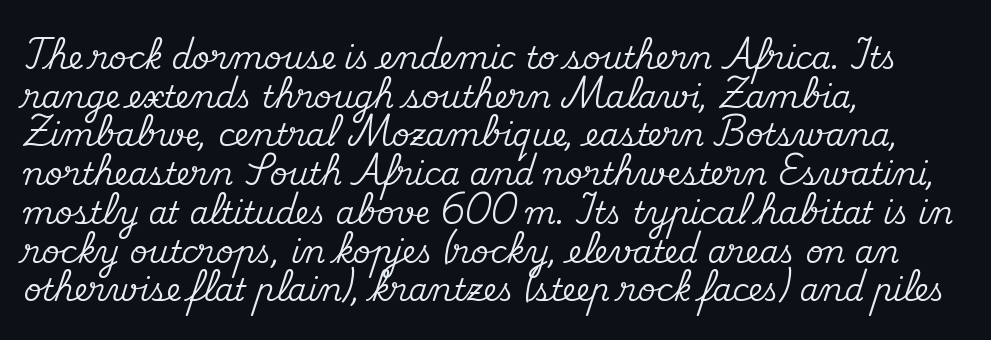
Honestly, the letter spacing is just normal — you wouldn't notice it. These lines are set flush left with a ragged right edge. Letterform terminals end in serifs throughout the passage.
